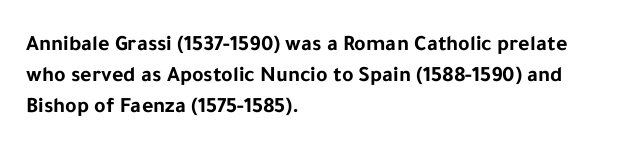
The image shows 22 px bold type, upright; set left-aligned, normal line spacing (1.42x), normal letter spacing, not underlined.
